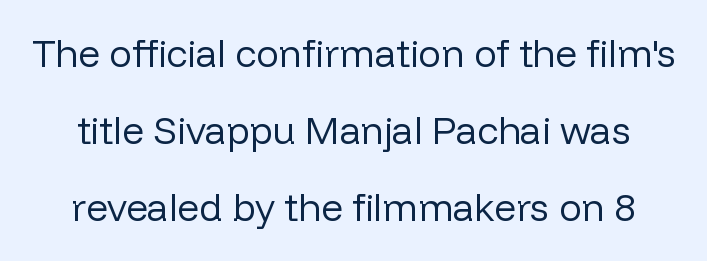
The image shows 38 px regular-weight sans-serif type, upright; set loose line spacing (2.03x), normal letter spacing, not underlined; low stroke contrast and a medium x-height.
